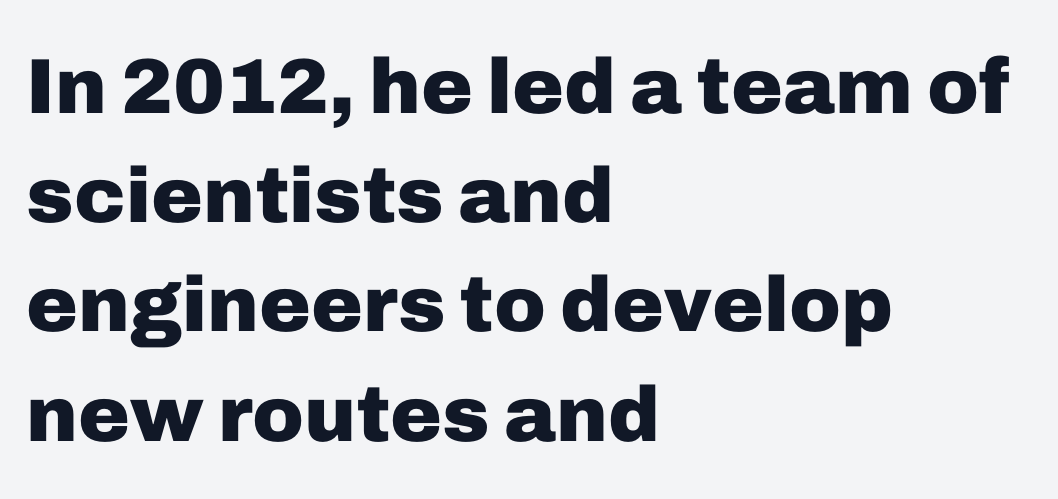
Q: Is the text bold? A: Yes.
Q: Is the text italic (slanted)? A: No, it is upright.
Q: Is the typeface a serif or a sans-serif typeface? A: Sans-serif.
Q: Is the text underlined? A: No.
Q: How is the paragraph aligned? A: Left-aligned.
Q: Is the spacing between letters normal or unusually wide? A: Normal.
Q: Is the spacing between lines tight, normal or loose? A: Normal.
Q: Width (condensed, normal, or wide)? A: Normal.
Q: Stroke contrast? A: Low.
Q: x-height? A: Medium.
Q: Monospaced? A: No.
